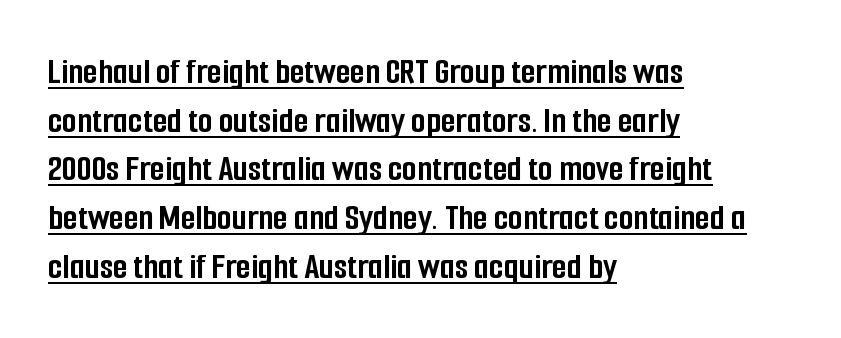
The ragged edge is on the right, which tells us the setting is flush left. In terms of letterform style, serifs are entirely absent. Compared with an ordinary text face, these strokes are far heavier — a full bold. This rendering features underlined lettering. Posture: vertical. Glyph-to-glyph distance matches everyday printed text.
